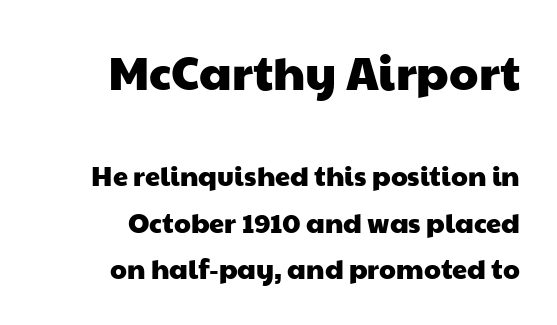
This is sans-serif lettering, the kind often seen on screens and signage. Do the characters align in a grid? No, the font is proportional. The gaps between neighbouring characters are ordinary and unremarkable. Bigger letters appear in the top chunk; the bottom chunk is reduced. The strip under each line holds only bare page. The compositor pushed each line to the right boundary.
